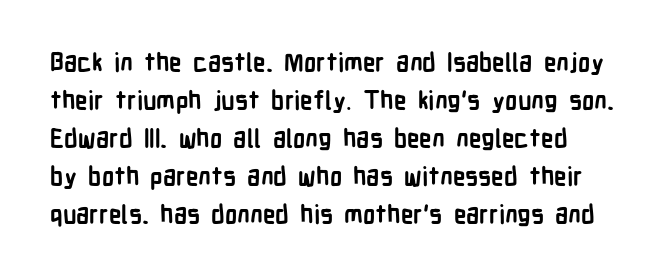
Q: Is the text bold? A: Yes.
Q: Is the text italic (slanted)? A: No, it is upright.
Q: Is the text underlined? A: No.
Q: Is the spacing between letters normal or unusually wide? A: Normal.
Q: Is the spacing between lines tight, normal or loose? A: Normal.
